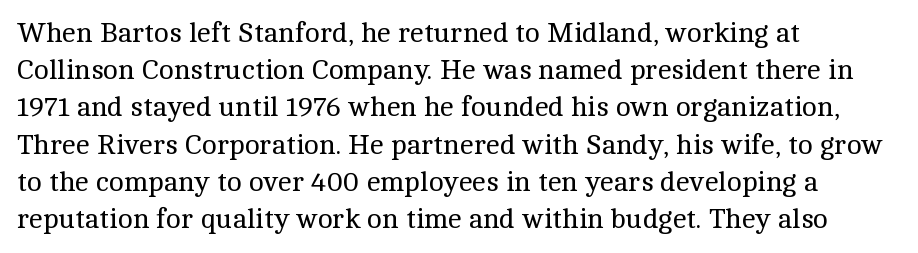
The image shows 28 px regular-weight serif type, upright; set left-aligned, normal line spacing (1.33x), normal letter spacing, not underlined; a medium x-height.
